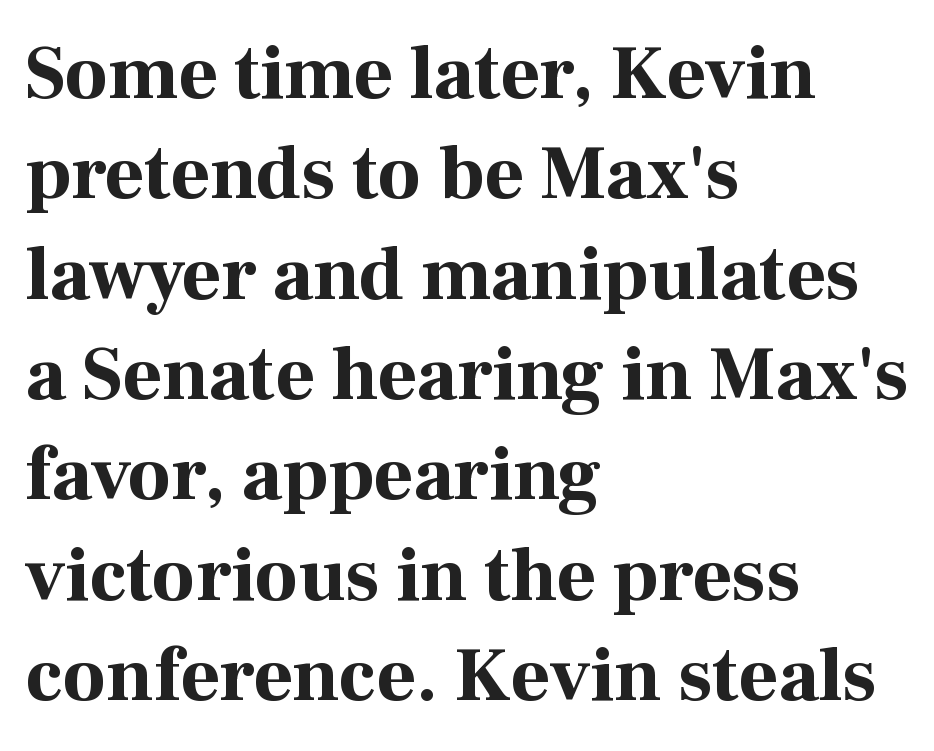
The image shows 76 px bold serif type, upright; set left-aligned, normal line spacing (1.32x), normal letter spacing, not underlined; high stroke contrast and a medium x-height.
